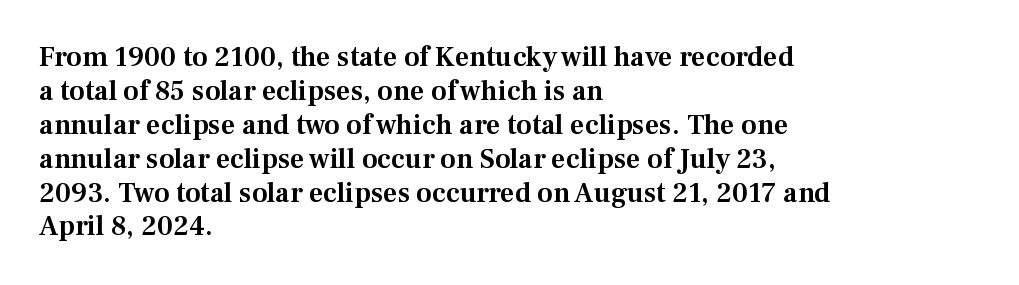
{"serif": "yes", "italic": "no", "width": "normal", "stroke_contrast": "medium", "x_height": "medium", "monospaced": "no", "underline": "no", "align": "left", "line_spacing_ratio": 1.21, "letter_spacing": "normal", "letter_spacing_em": 0.0, "glyph_px": 28}
